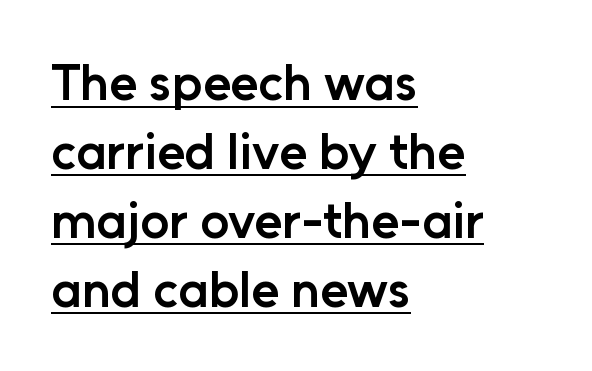
{"serif": "no", "italic": "no", "bold": "semi", "weight": "semibold", "width": "normal", "stroke_contrast": "low", "x_height": "medium", "monospaced": "no", "underline": "yes", "align": "left", "line_spacing": "normal", "line_spacing_ratio": 1.35, "letter_spacing": "normal", "letter_spacing_em": 0.0, "glyph_px": 51}
